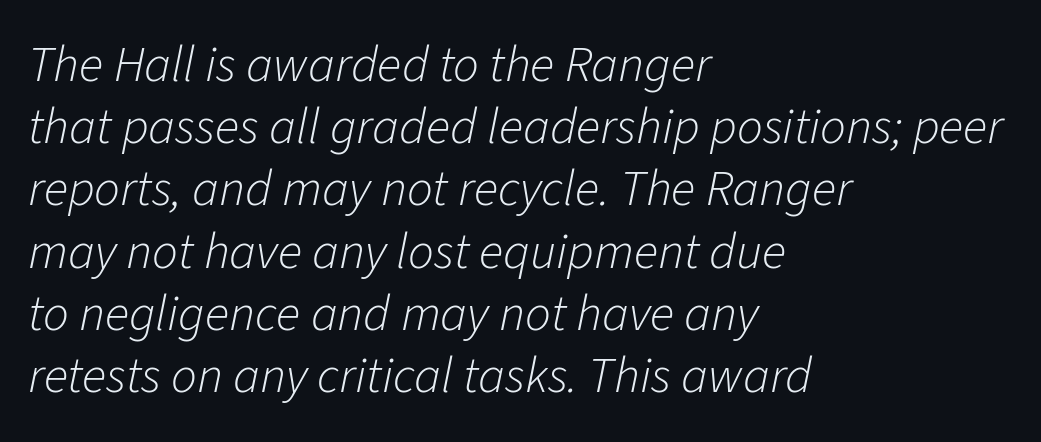
Q: Is the text bold? A: No.
Q: Is the text italic (slanted)? A: Yes, it leans right by about 11 degrees.
Q: Is the text underlined? A: No.
Q: How is the paragraph aligned? A: Left-aligned.
Q: Is the spacing between letters normal or unusually wide? A: Normal.
Q: Width (condensed, normal, or wide)? A: Normal.
Q: Stroke contrast? A: Low.
Q: x-height? A: Medium.
Q: Monospaced? A: No.
